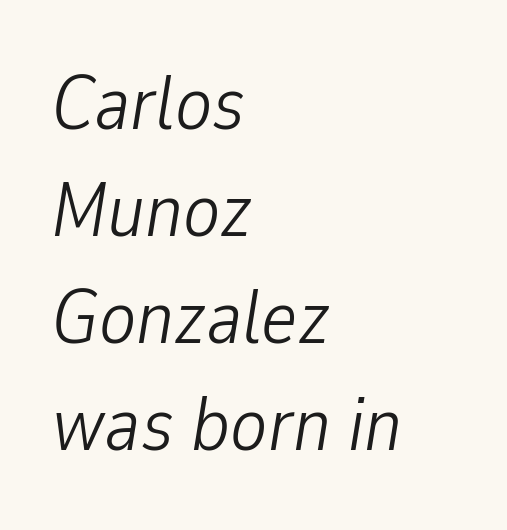
The image shows 77 px light, condensed type, italic (leaning right); set left-aligned, normal line spacing (1.39x), normal letter spacing, not underlined; low stroke contrast and a medium x-height.
